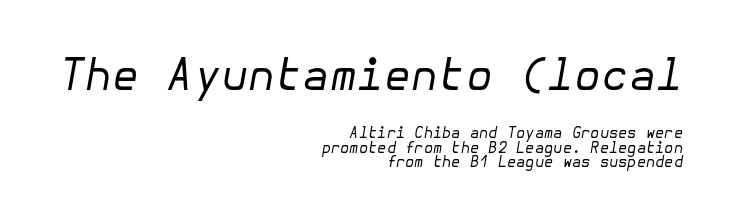
Q: Is the text bold? A: No.
Q: Is the text italic (slanted)? A: Yes, it leans right by about 10 degrees.
Q: Is the text underlined? A: No.
Q: How is the paragraph aligned? A: Right-aligned.
Q: Is the spacing between letters normal or unusually wide? A: Normal.
Q: Is the spacing between lines tight, normal or loose? A: Tight.
Q: Which block of text is set in a larger size, the first (top) or the second (bottom)? A: The first (top) one.
Q: Width (condensed, normal, or wide)? A: Normal.
Q: Stroke contrast? A: Low.
Q: x-height? A: Medium.
